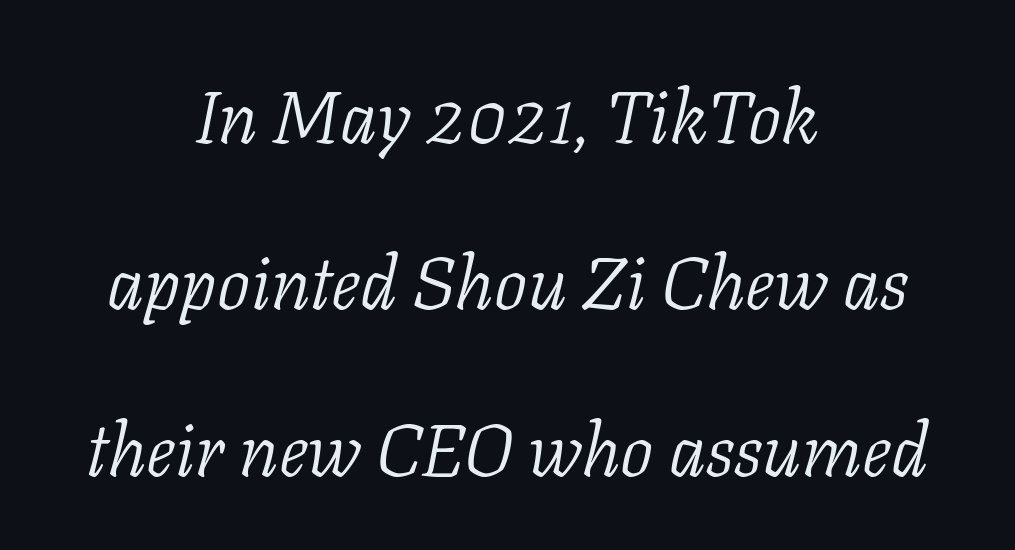
The area under the type is left untouched. The characters display serif detailing at their extremities. Vertically, the passage feels expansive, rows floating well apart. Each letter keeps its own natural width here, so spacing adapts to shape. Is the letter spacing exaggerated? No — it looks like the ordinary default.
